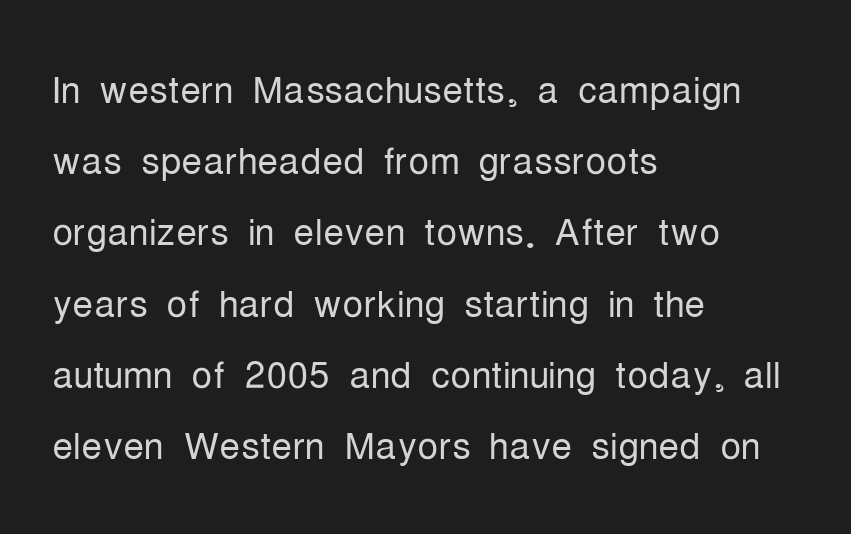
Q: Is the text bold? A: No.
Q: Is the text italic (slanted)? A: No, it is upright.
Q: Is the typeface a serif or a sans-serif typeface? A: Sans-serif.
Q: Is the text underlined? A: No.
Q: How is the paragraph aligned? A: Left-aligned.
Q: Is the spacing between letters normal or unusually wide? A: Normal.
Q: Is the spacing between lines tight, normal or loose? A: Normal.
Q: Width (condensed, normal, or wide)? A: Condensed.
Q: Stroke contrast? A: Low.
Q: x-height? A: Medium.
Q: Monospaced? A: No.
